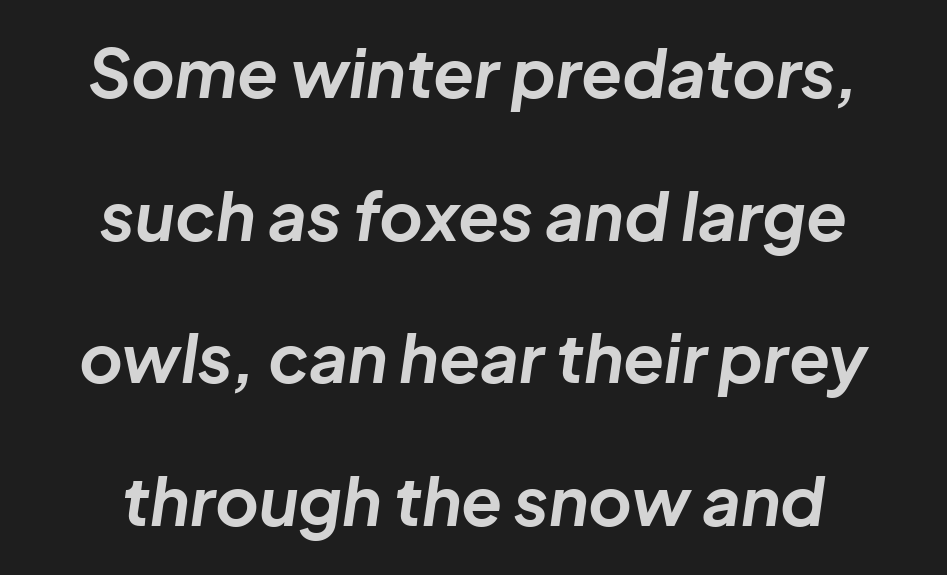
The whole block is typeset with a tilt. As a designer I'd log this as weight 700, bold. Caption: standard tracking, unaltered. Here the designer chose a conventional face with non-uniform glyph widths.
